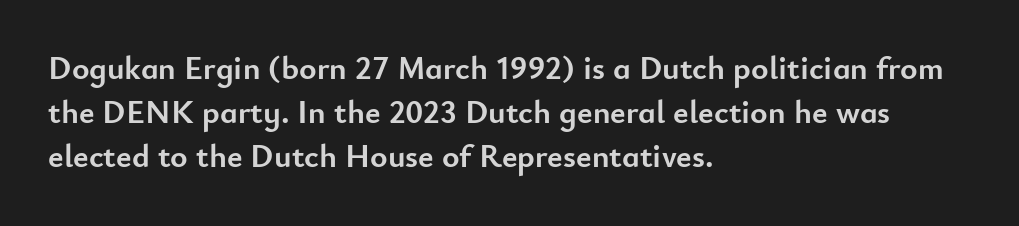
The face used here is proportionally spaced, like ordinary book or web type. Posture: vertical. Thick stems and heavy bowls — unmistakably bold. The leading is moderate, giving the passage an even texture. These lines stack with their left ends in a neat column. Descender tails drop into unmarked territory.
